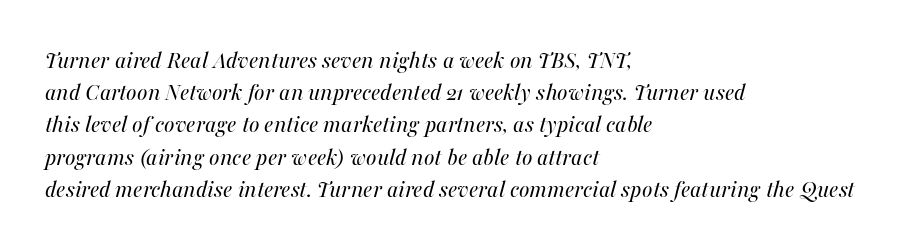
All the whitespace from short lines collects on the right. Does the leading feel generous? No, just average. Heaviness? Minimal to ordinary, like unemphasized prose. The strip under each line holds only bare page. Standard letterfit; no display-style spreading of the glyphs. A typesetter would mark this as italic.
